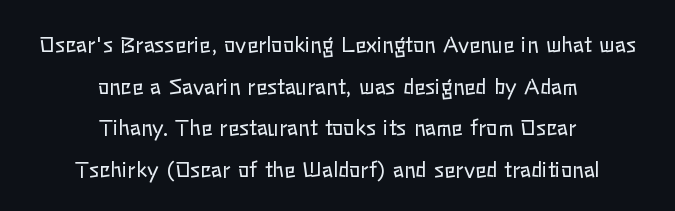
The font is comparable to plain body text, perhaps lighter. Each row of text sits above clean, open space. Teacher's note: observe the equal gaps on both sides — that is centered alignment. The specimen reads as upright at a glance.
